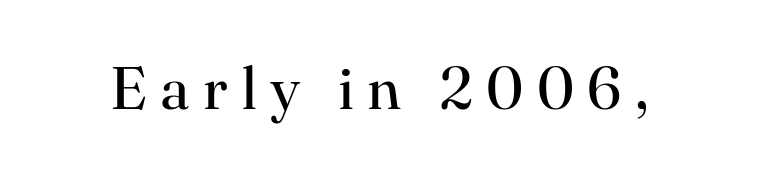
Only glyphs here, with clear space below each row. The typesetting does not lean heavy: it is not bold. The face used here is seriffed, in the tradition of book romans. The passage shown is typed in a proportional face where columns would drift. These lines have a slow, spaced-out rhythm from letter to letter. Unlike italic type, these characters show no tilt at all.
